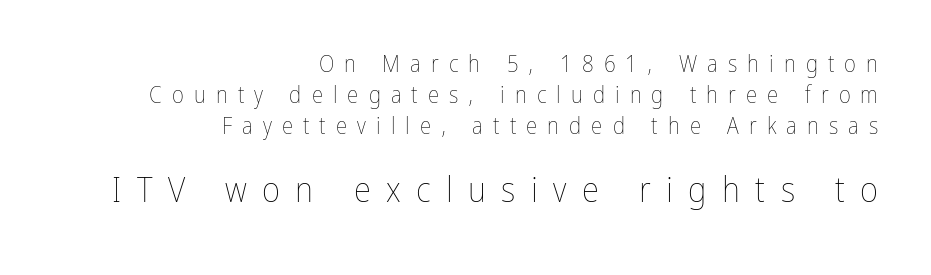
The image shows 35 px thin, condensed type, upright; set right-aligned, normal line spacing (1.34x), unusually wide letter spacing (+0.44 em), not underlined; the second (bottom) block is 1.52x larger; low stroke contrast and a medium x-height.
